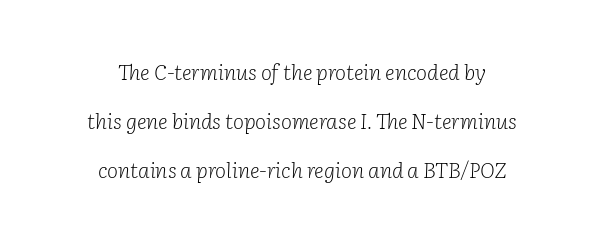
Just letters on the line, the space beneath them empty. Letters have the restrained weight of plain body copy at most. Typeset on center — no edge is straight. Horizontal bands of white between lines are thick stripes. Slant detected: the letters are inclined.
